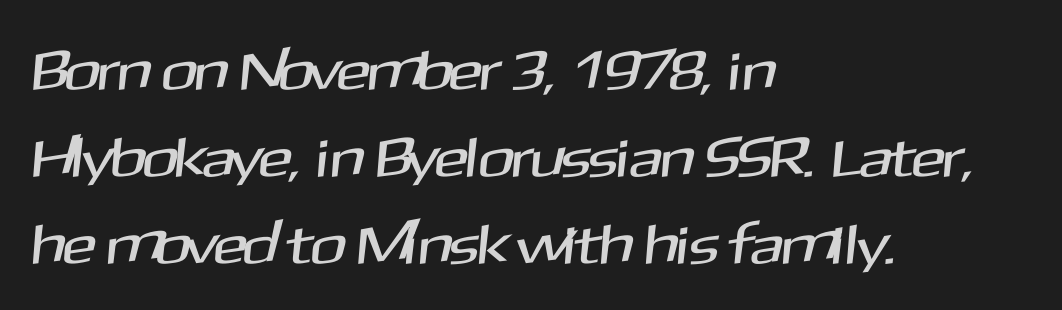
The image shows 56 px sans-serif type; set left-aligned, normal line spacing (1.55x), normal letter spacing, not underlined; medium stroke contrast and a medium x-height.
